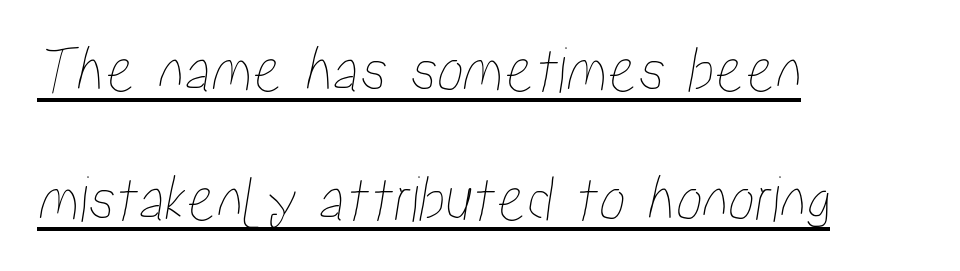
Q: Is the text underlined? A: Yes.
Q: How is the paragraph aligned? A: Left-aligned.
Q: Is the spacing between letters normal or unusually wide? A: Normal.
Q: Is the spacing between lines tight, normal or loose? A: Loose.
Q: Width (condensed, normal, or wide)? A: Condensed.
Q: Stroke contrast? A: Low.
Q: x-height? A: Medium.
Q: Monospaced? A: No.
